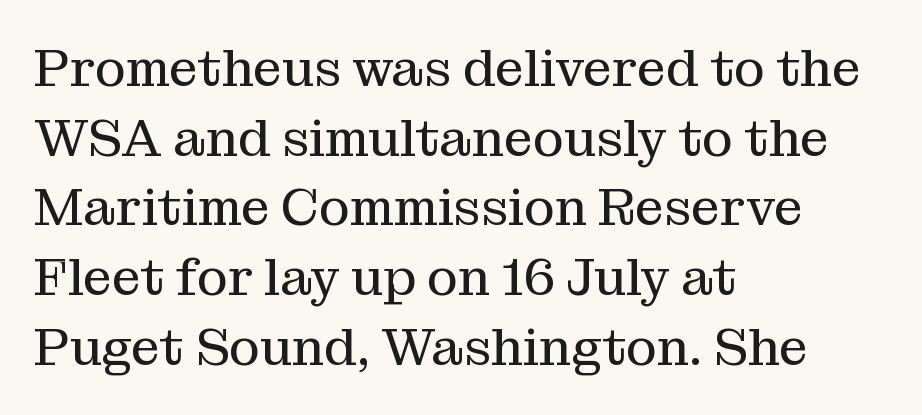
The passage is arranged the way most books set body copy — flush left. Honestly, the row spacing looks completely unremarkable. A clean baseline with only descenders dipping below it. A typesetter would mark this as roman, not italic.
